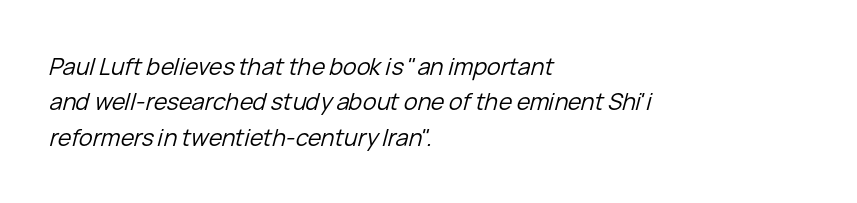
Q: Is the text bold? A: No.
Q: Is the text italic (slanted)? A: Yes, it leans right by about 15 degrees.
Q: Is the text underlined? A: No.
Q: How is the paragraph aligned? A: Left-aligned.
Q: Is the spacing between letters normal or unusually wide? A: Normal.
Q: Is the spacing between lines tight, normal or loose? A: Normal.
